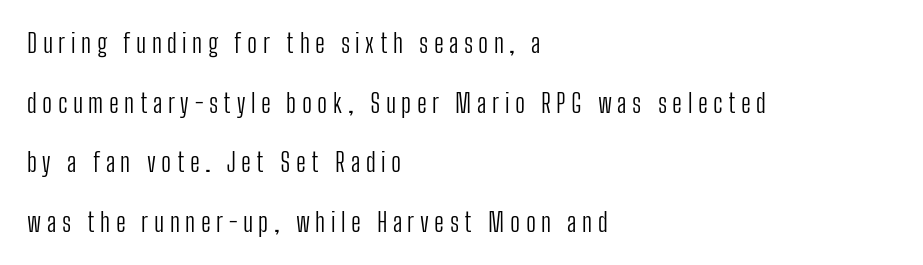
The font's upright variant was chosen for this text. The lines are spread far apart with generous leading. Horizontal alignment here is leftward, the default for most running prose. The passage shown has open, widely tracked lettering throughout. A quiet, ordinary-to-light weight characterises the typeface.
